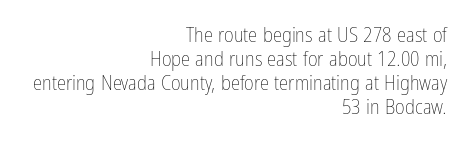
Stem width sits at or under what a default text font uses. This rendering uses right alignment, leaving the left contour irregular. The type sits square on the baseline with zero lean. The passage shown has conventional tracking throughout. Descenders are the only things crossing below the line.
